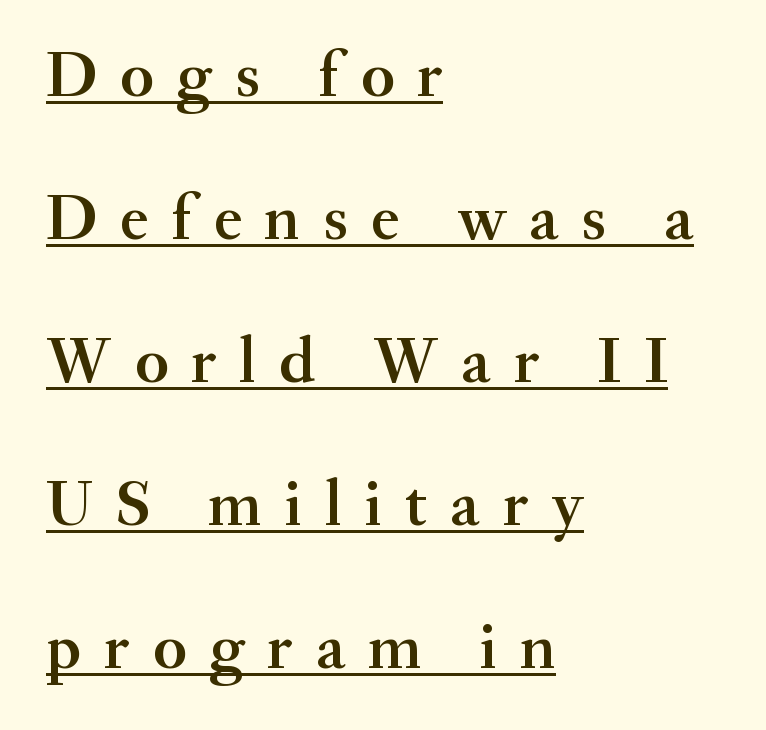
Q: Is the text bold? A: Semi-bold.
Q: Is the text italic (slanted)? A: No, it is upright.
Q: Is the typeface a serif or a sans-serif typeface? A: Serif.
Q: Is the text underlined? A: Yes.
Q: How is the paragraph aligned? A: Left-aligned.
Q: Is the spacing between letters normal or unusually wide? A: Unusually wide.
Q: Is the spacing between lines tight, normal or loose? A: Loose.
Q: Width (condensed, normal, or wide)? A: Normal.
Q: Stroke contrast? A: Medium.
Q: x-height? A: Small.
Q: Monospaced? A: No.
